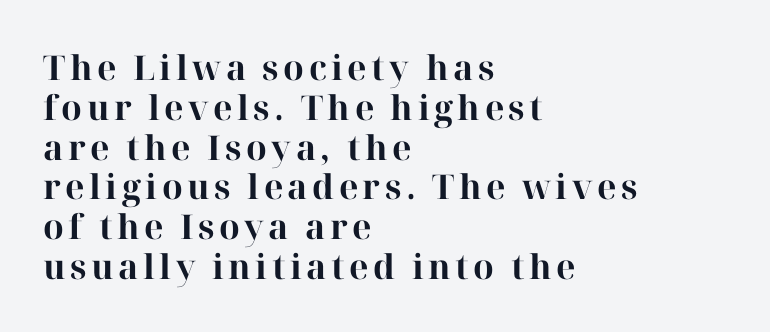
Visually the block forms a straight wall on the left and a jagged coastline on the right. A full-strength bold gives these letters their thick strokes. A bare baseline throughout the passage. A typesetter would label this face a serif.
